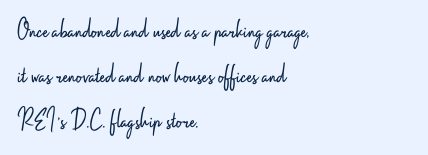
{"serif": "no", "bold": "no", "weight": "light", "width": "condensed", "stroke_contrast": "low", "x_height": "small", "monospaced": "no", "underline": "no", "align": "left", "line_spacing": "normal", "line_spacing_ratio": 1.56, "letter_spacing": "normal", "letter_spacing_em": 0.0, "glyph_px": 29}
